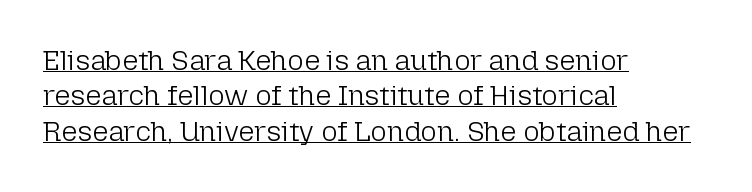
Q: Is the text bold? A: No.
Q: Is the text italic (slanted)? A: No, it is upright.
Q: Is the typeface a serif or a sans-serif typeface? A: Sans-serif.
Q: Is the text underlined? A: Yes.
Q: How is the paragraph aligned? A: Left-aligned.
Q: Is the spacing between letters normal or unusually wide? A: Normal.
Q: Is the spacing between lines tight, normal or loose? A: Normal.
Q: Width (condensed, normal, or wide)? A: Normal.
Q: Stroke contrast? A: Low.
Q: x-height? A: Medium.
Q: Monospaced? A: No.
